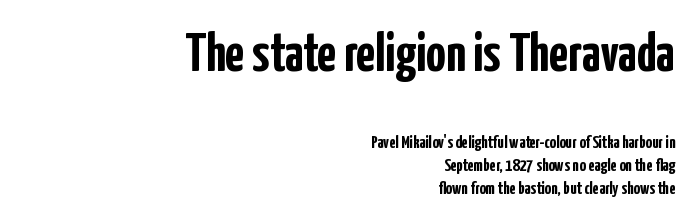
Posture: upright roman. Each letter keeps its own natural width here, so spacing adapts to shape. Look at the tracking — it's just the regular setting, nothing added. How heavy is the stroke? Heavy — this is a bold. Decoration check: the copy has no underline. The rendering shrinks the type as you move from the upper chunk to the lower.
